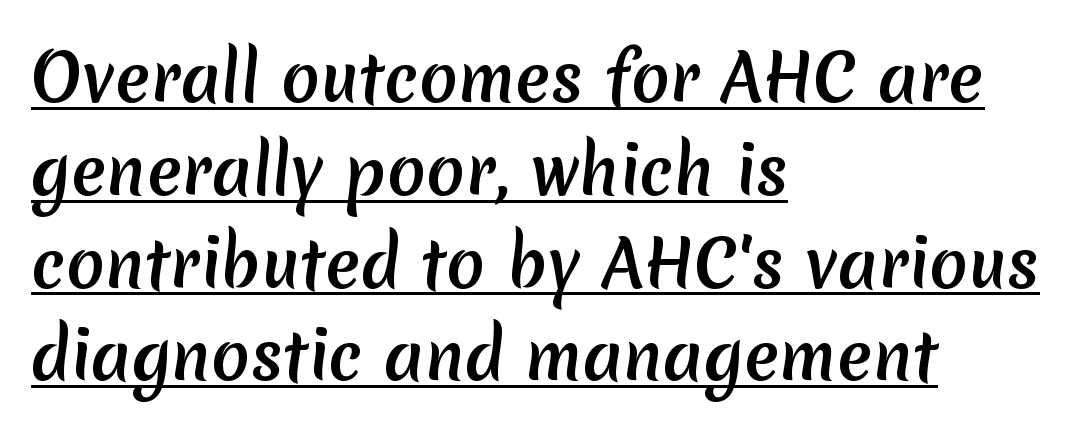
Q: Is the typeface a serif or a sans-serif typeface? A: Sans-serif.
Q: Is the text underlined? A: Yes.
Q: How is the paragraph aligned? A: Left-aligned.
Q: Is the spacing between letters normal or unusually wide? A: Normal.
Q: Is the spacing between lines tight, normal or loose? A: Normal.
Q: Width (condensed, normal, or wide)? A: Normal.
Q: Stroke contrast? A: Medium.
Q: x-height? A: Medium.
Q: Monospaced? A: No.
